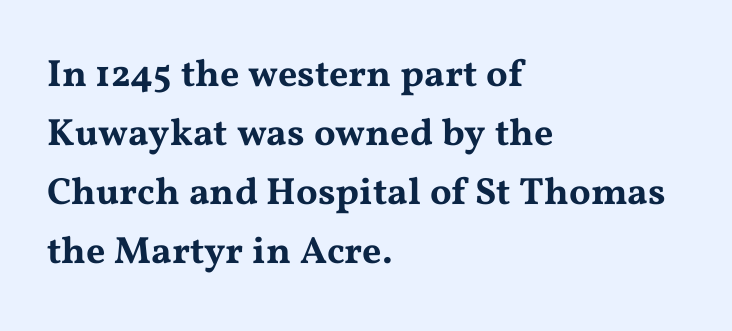
Q: Is the text italic (slanted)? A: No, it is upright.
Q: Is the typeface a serif or a sans-serif typeface? A: Serif.
Q: Is the text underlined? A: No.
Q: How is the paragraph aligned? A: Left-aligned.
Q: Is the spacing between letters normal or unusually wide? A: Normal.
Q: Is the spacing between lines tight, normal or loose? A: Normal.
Q: Width (condensed, normal, or wide)? A: Wide.
Q: Stroke contrast? A: Medium.
Q: x-height? A: Medium.
Q: Monospaced? A: No.
